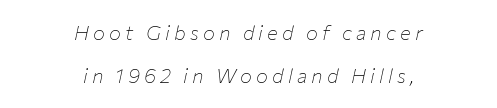
Each line is balanced around a shared central axis. Whoever set this chose breathing room over compactness in the vertical rhythm. Weight: regular or lighter. The strip under each line holds only bare page.
